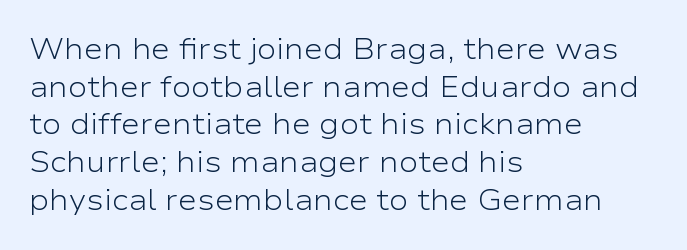
Q: Is the text bold? A: No.
Q: Is the text italic (slanted)? A: No, it is upright.
Q: Is the typeface a serif or a sans-serif typeface? A: Sans-serif.
Q: Is the text underlined? A: No.
Q: How is the paragraph aligned? A: Left-aligned.
Q: Is the spacing between letters normal or unusually wide? A: Normal.
Q: Is the spacing between lines tight, normal or loose? A: Normal.
Q: Width (condensed, normal, or wide)? A: Wide.
Q: Stroke contrast? A: Low.
Q: x-height? A: Medium.
Q: Monospaced? A: No.
